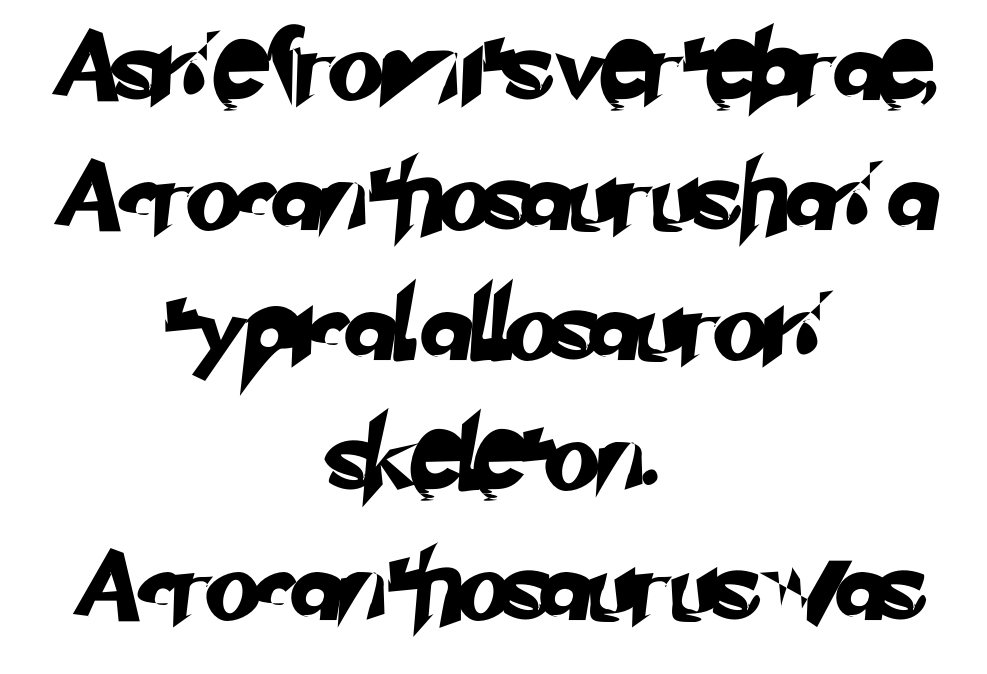
The image shows 71 px sans-serif type; set centered, line spacing 1.83x, normal letter spacing, not underlined; low stroke contrast and a small x-height.
